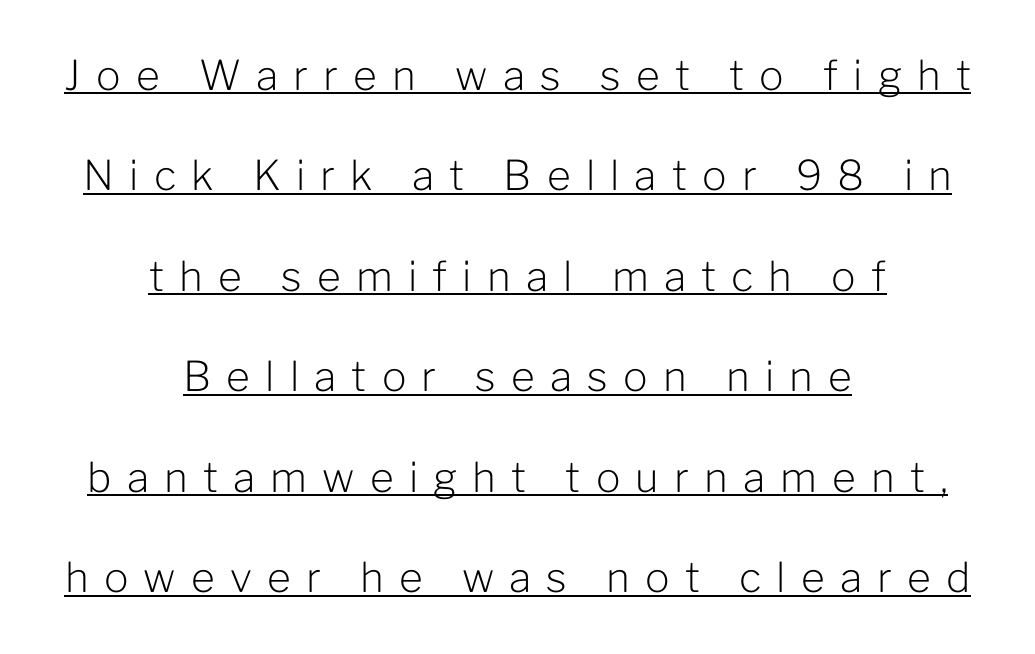
The image shows 41 px light sans-serif type, upright; set centered, loose line spacing (2.45x), unusually wide letter spacing (+0.37 em), underlined; low stroke contrast and a medium x-height.
